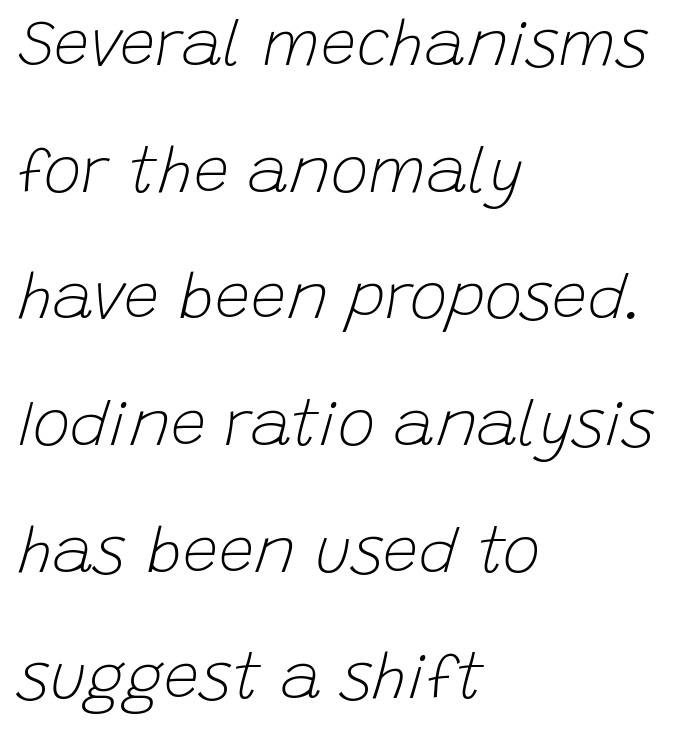
The letters look calm and open, with moderate or lighter stems. Baseline-to-baseline distance is far greater than the letter height. Default kerning and tracking; the words read as compact shapes. The rendering uses natural spacing where letterforms have individual widths. The specimen omits any rule beneath the text block's lines. These lines were composed using italics.
